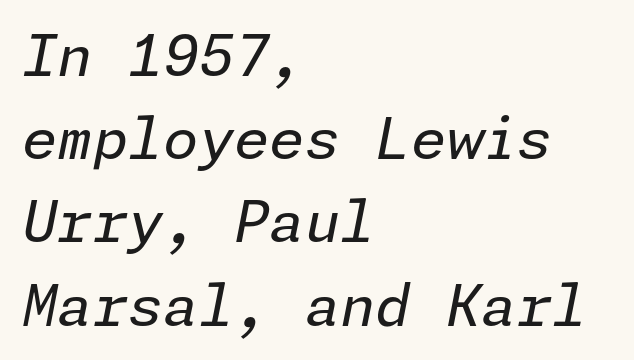
Q: Is the text bold? A: No.
Q: Is the text italic (slanted)? A: Yes, it leans right by about 11 degrees.
Q: Is the text underlined? A: No.
Q: How is the paragraph aligned? A: Left-aligned.
Q: Is the spacing between letters normal or unusually wide? A: Normal.
Q: Is the spacing between lines tight, normal or loose? A: Normal.
Q: Width (condensed, normal, or wide)? A: Normal.
Q: Stroke contrast? A: Low.
Q: x-height? A: Medium.
